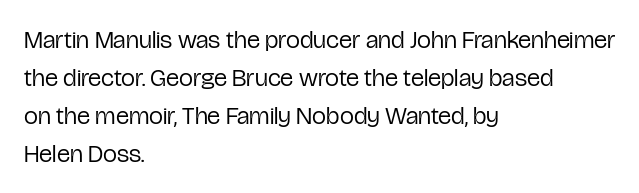
Q: Is the text bold? A: No.
Q: Is the text italic (slanted)? A: No, it is upright.
Q: Is the text underlined? A: No.
Q: How is the paragraph aligned? A: Left-aligned.
Q: Is the spacing between letters normal or unusually wide? A: Normal.
Q: Is the spacing between lines tight, normal or loose? A: Normal.
